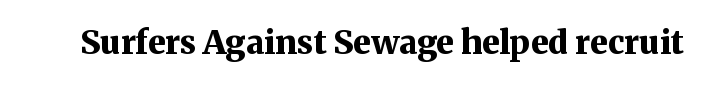
{"serif": "yes", "italic": "no", "bold": "yes", "weight": "bold", "width": "normal", "stroke_contrast": "medium", "x_height": "medium", "monospaced": "no", "underline": "no", "letter_spacing": "normal", "letter_spacing_em": 0.0, "glyph_px": 33}
